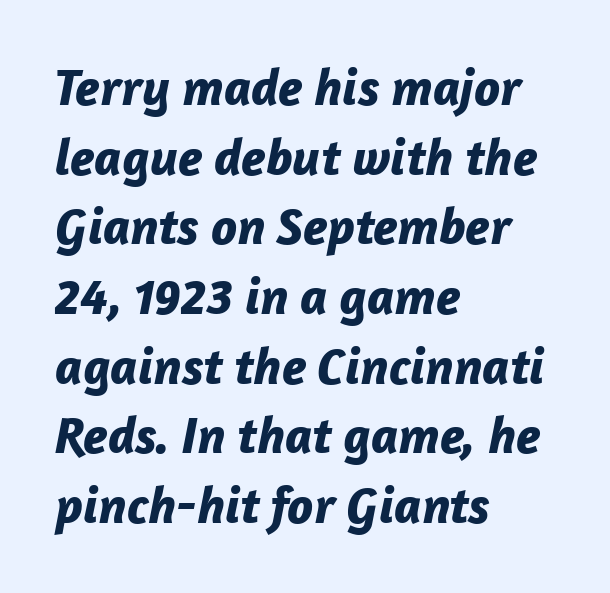
Q: Is the text bold? A: Yes.
Q: Is the text italic (slanted)? A: Yes, it leans right by about 12 degrees.
Q: Is the text underlined? A: No.
Q: How is the paragraph aligned? A: Left-aligned.
Q: Is the spacing between letters normal or unusually wide? A: Normal.
Q: Is the spacing between lines tight, normal or loose? A: Normal.
Q: Width (condensed, normal, or wide)? A: Normal.
Q: Stroke contrast? A: Low.
Q: x-height? A: Medium.
Q: Monospaced? A: No.
